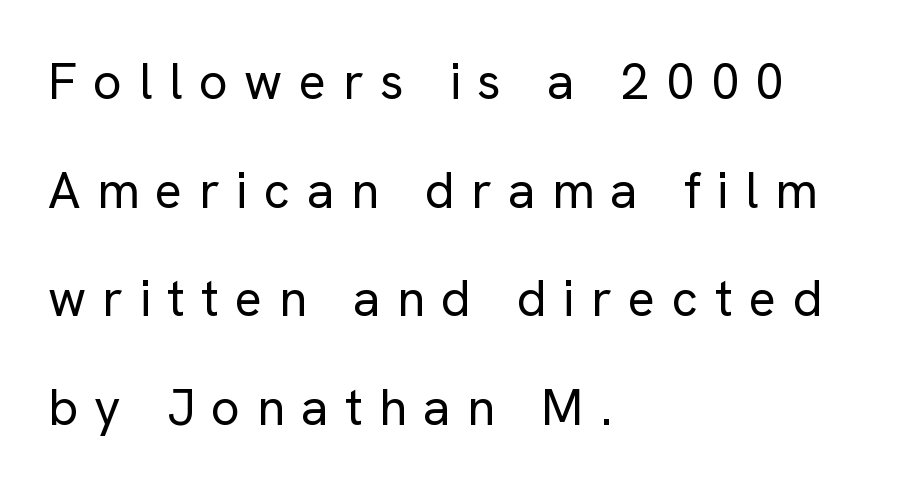
The image shows 51 px regular-weight sans-serif type, upright; set left-aligned, loose line spacing (2.13x), unusually wide letter spacing (+0.32 em), not underlined; low stroke contrast and a medium x-height.
